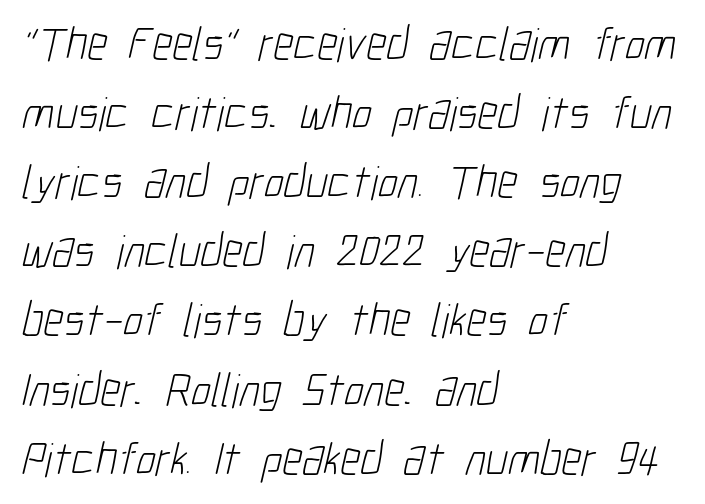
{"serif": "no", "bold": "no", "weight": "light", "width": "condensed", "stroke_contrast": "low", "x_height": "medium", "monospaced": "no", "underline": "no", "align": "left", "line_spacing": "normal", "line_spacing_ratio": 1.44, "letter_spacing": "normal", "letter_spacing_em": 0.0, "glyph_px": 48}
